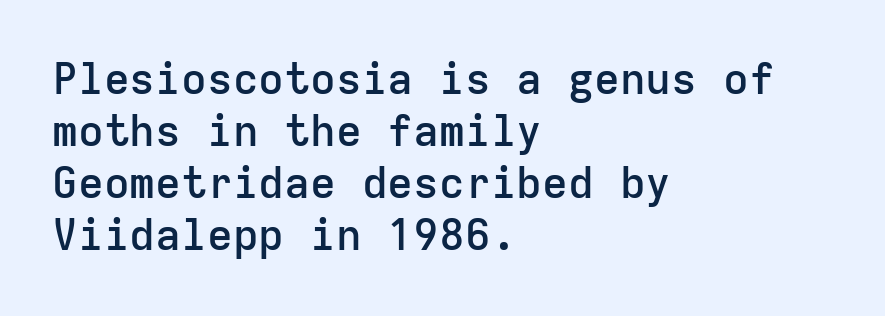
Q: Is the text bold? A: Semi-bold.
Q: Is the text italic (slanted)? A: No, it is upright.
Q: Is the typeface a serif or a sans-serif typeface? A: Sans-serif.
Q: Is the text underlined? A: No.
Q: How is the paragraph aligned? A: Left-aligned.
Q: Is the spacing between letters normal or unusually wide? A: Normal.
Q: Width (condensed, normal, or wide)? A: Normal.
Q: Stroke contrast? A: Low.
Q: x-height? A: Medium.
Q: Monospaced? A: Yes.
